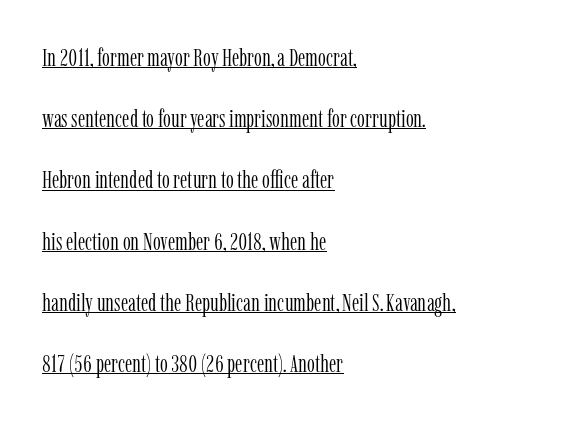
{"italic": "no", "bold": "no", "underline": "yes", "align": "left", "line_spacing": "loose", "line_spacing_ratio": 2.45, "letter_spacing": "normal", "letter_spacing_em": 0.0, "glyph_px": 25}
